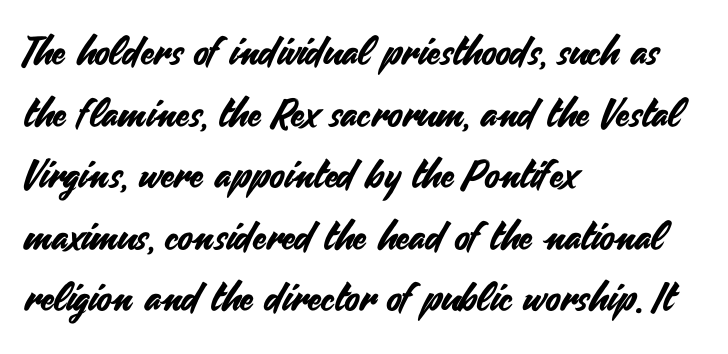
{"serif": "no", "width": "normal", "stroke_contrast": "medium", "x_height": "small", "monospaced": "no", "underline": "no", "align": "left", "line_spacing": "normal", "line_spacing_ratio": 1.58, "letter_spacing": "normal", "letter_spacing_em": 0.0, "glyph_px": 39}
